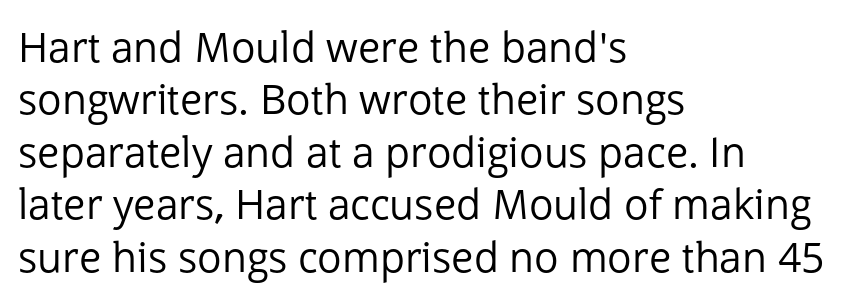
Is the stroke heavy? The answer is a plain regular-or-lighter. Is this a sans? Yes — the strokes have no serifs. Every row of glyphs begins at an identical x-position on the left. Lines of text with bare space underneath. Rendered with straight, roman letterforms. The rendering uses natural spacing where letterforms have individual widths.
